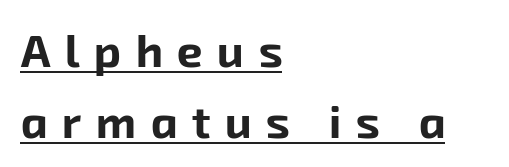
Is this a sans? Yes — the strokes have no serifs. Honestly, the letter spacing is so wide it's the main thing you notice. Stroke thickness is high; the sample reads as a true bold. Underlining? Definitely there.
